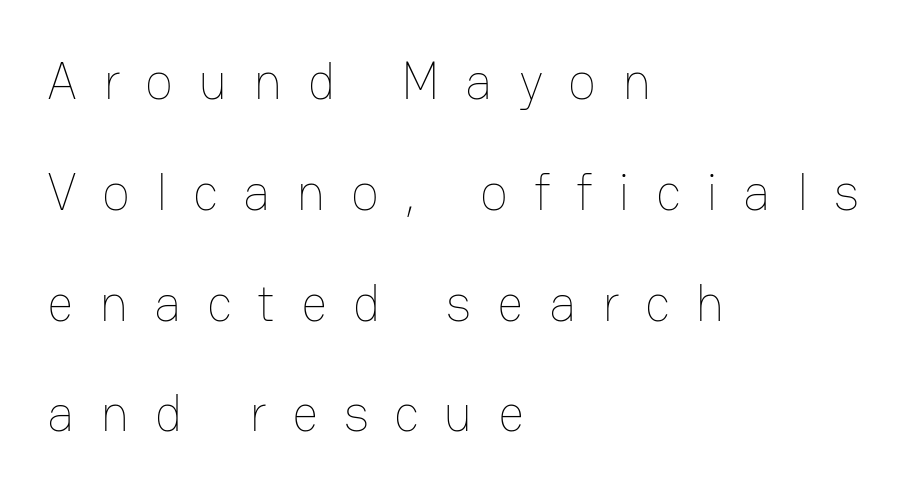
{"italic": "no", "bold": "no", "weight": "thin", "width": "normal", "stroke_contrast": "low", "x_height": "medium", "monospaced": "no", "underline": "no", "align": "left", "line_spacing": "loose", "line_spacing_ratio": 2.13, "letter_spacing": "wide", "letter_spacing_em": 0.49, "glyph_px": 52}
